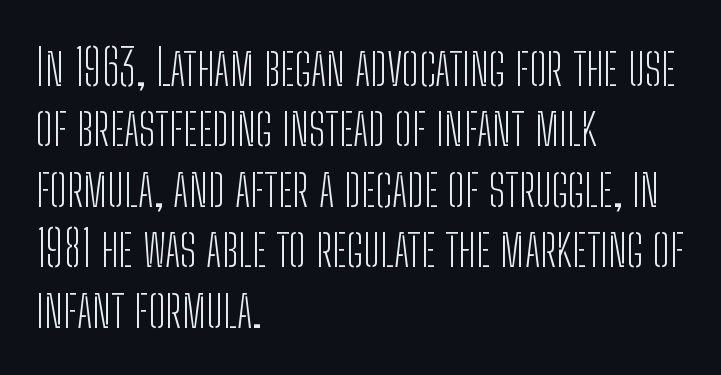
The image shows 50 px light, condensed sans-serif type, upright; set left-aligned, line spacing 1.21x, normal letter spacing, not underlined; low stroke contrast and a medium x-height.
